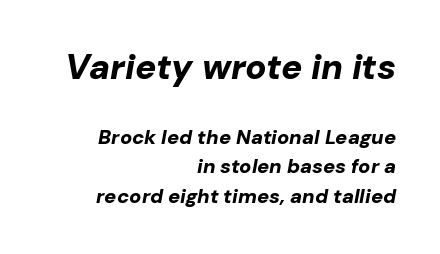
Q: Is the text bold? A: Yes.
Q: Is the text italic (slanted)? A: Yes, it leans right by about 10 degrees.
Q: Is the text underlined? A: No.
Q: How is the paragraph aligned? A: Right-aligned.
Q: Is the spacing between letters normal or unusually wide? A: Normal.
Q: Is the spacing between lines tight, normal or loose? A: Normal.
Q: Which block of text is set in a larger size, the first (top) or the second (bottom)? A: The first (top) one.
Q: Width (condensed, normal, or wide)? A: Normal.
Q: Stroke contrast? A: Low.
Q: x-height? A: Medium.
Q: Monospaced? A: No.
